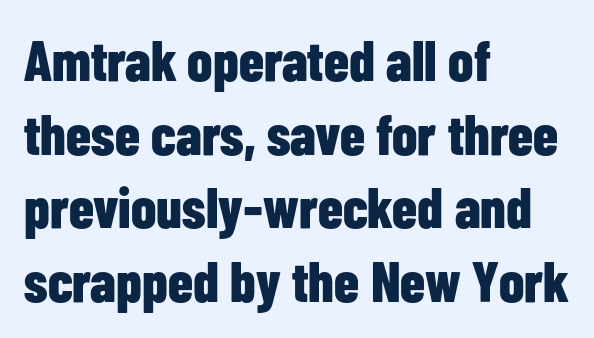
{"serif": "no", "italic": "no", "bold": "yes", "weight": "bold", "width": "condensed", "stroke_contrast": "low", "x_height": "medium", "monospaced": "no", "underline": "no", "align": "left", "line_spacing": "normal", "line_spacing_ratio": 1.29, "letter_spacing": "normal", "letter_spacing_em": 0.0, "glyph_px": 57}
